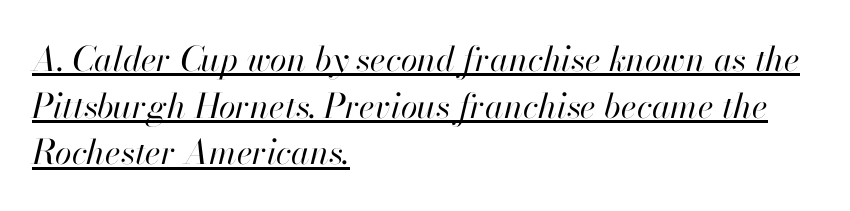
The lines are quadded left. The letterforms sit at book weight or below. Looks like regular typesetting: each glyph gets only the width it needs. An italicized treatment has been applied to the whole sample. Compared with undecorated copy, this sample adds a rule below the words.
